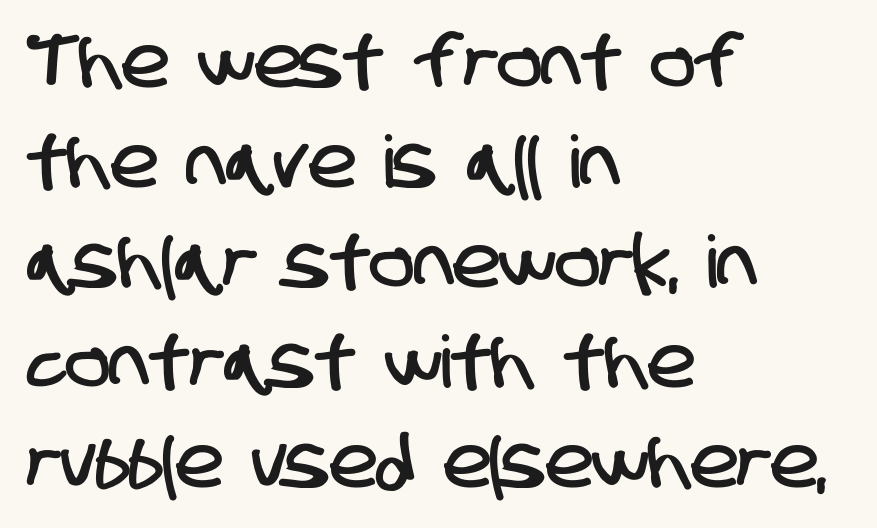
Q: Is the typeface a serif or a sans-serif typeface? A: Sans-serif.
Q: Is the text underlined? A: No.
Q: How is the paragraph aligned? A: Left-aligned.
Q: Is the spacing between letters normal or unusually wide? A: Normal.
Q: Is the spacing between lines tight, normal or loose? A: Normal.
Q: Width (condensed, normal, or wide)? A: Condensed.
Q: Stroke contrast? A: Low.
Q: x-height? A: Large.
Q: Monospaced? A: No.
